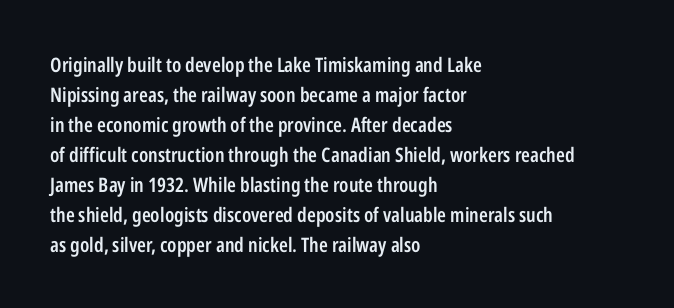
Q: Is the text bold? A: Semi-bold.
Q: Is the text italic (slanted)? A: No, it is upright.
Q: Is the text underlined? A: No.
Q: How is the paragraph aligned? A: Left-aligned.
Q: Is the spacing between letters normal or unusually wide? A: Normal.
Q: Is the spacing between lines tight, normal or loose? A: Normal.
